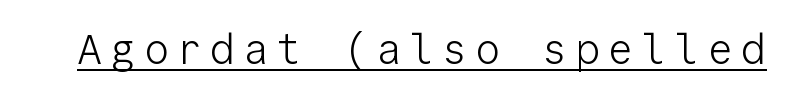
Q: Is the text bold? A: No.
Q: Is the text italic (slanted)? A: No, it is upright.
Q: Is the typeface a serif or a sans-serif typeface? A: Sans-serif.
Q: Is the text underlined? A: Yes.
Q: Width (condensed, normal, or wide)? A: Normal.
Q: Stroke contrast? A: Low.
Q: x-height? A: Medium.
Q: Monospaced? A: Yes.
